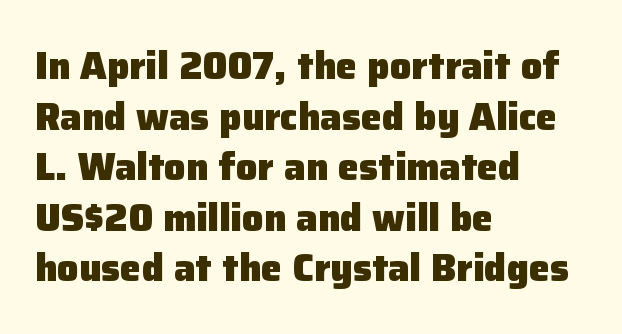
Does the weight exceed regular? Yes, all the way to bold. It's the straight-up-and-down kind of type. The baseline area is clear. Regular leading.
